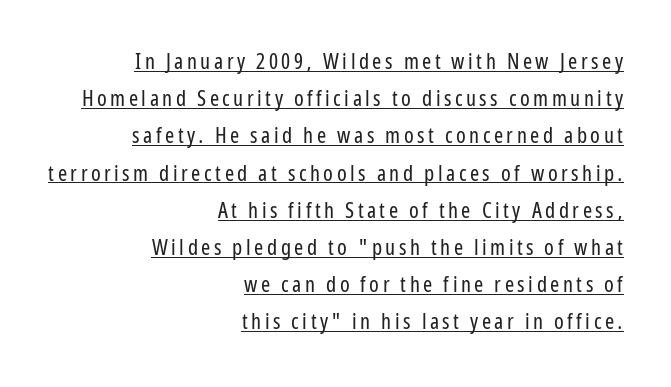
Q: Is the text bold? A: No.
Q: Is the text italic (slanted)? A: No, it is upright.
Q: Is the text underlined? A: Yes.
Q: How is the paragraph aligned? A: Right-aligned.
Q: Is the spacing between lines tight, normal or loose? A: Normal.
